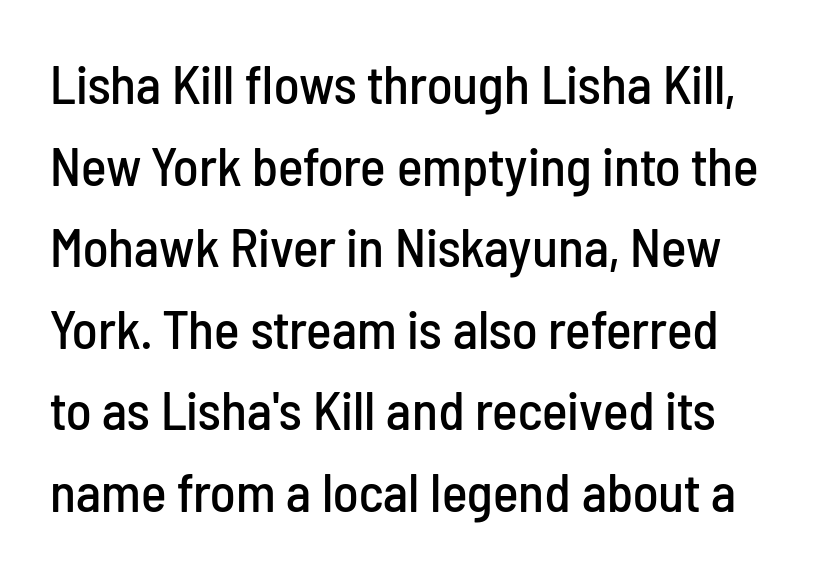
Honestly, the letter spacing is just normal — you wouldn't notice it. Leading matches the norm, producing a regular column. A typesetter would call this proportional, since set widths differ per character. Are there feet on the stems? There aren't — it's a sans. In terms of posture, this sample is upright.
